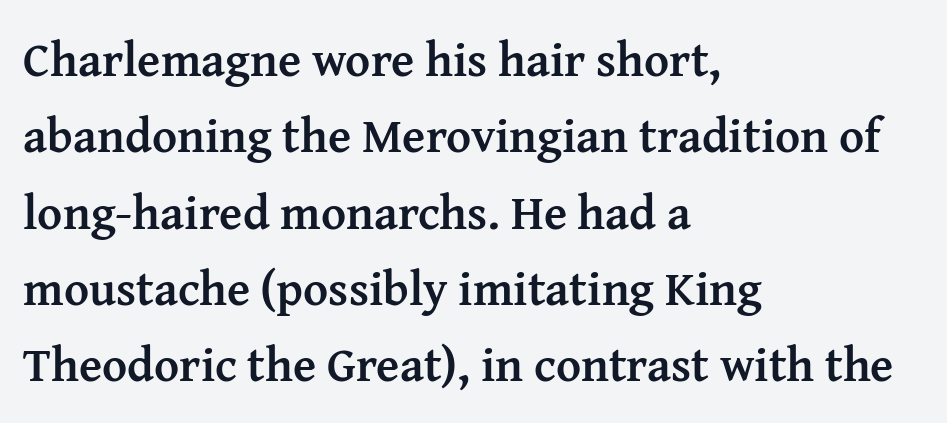
{"serif": "yes", "italic": "no", "bold": "yes", "weight": "semibold", "width": "normal", "stroke_contrast": "medium", "x_height": "medium", "monospaced": "no", "underline": "no", "align": "left", "line_spacing": "normal", "line_spacing_ratio": 1.59, "letter_spacing": "normal", "letter_spacing_em": 0.0, "glyph_px": 48}
